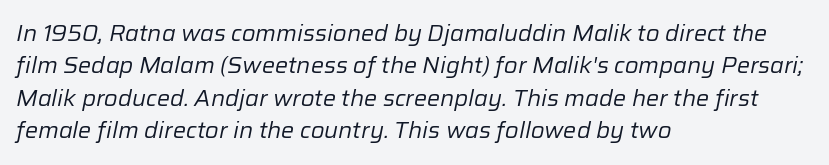
{"italic": "yes", "lean": "right", "slant_degrees": 12, "bold": "no", "underline": "no", "align": "left", "line_spacing": "normal", "line_spacing_ratio": 1.47, "letter_spacing": "normal", "letter_spacing_em": 0.0, "glyph_px": 22}
